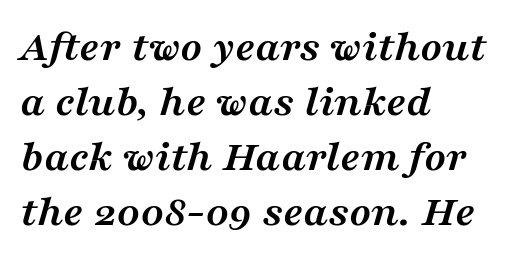
Q: Is the text bold? A: Yes.
Q: Is the text italic (slanted)? A: Yes, it leans right by about 16 degrees.
Q: Is the typeface a serif or a sans-serif typeface? A: Serif.
Q: Is the text underlined? A: No.
Q: How is the paragraph aligned? A: Left-aligned.
Q: Is the spacing between letters normal or unusually wide? A: Normal.
Q: Width (condensed, normal, or wide)? A: Wide.
Q: Stroke contrast? A: Medium.
Q: x-height? A: Medium.
Q: Monospaced? A: No.
